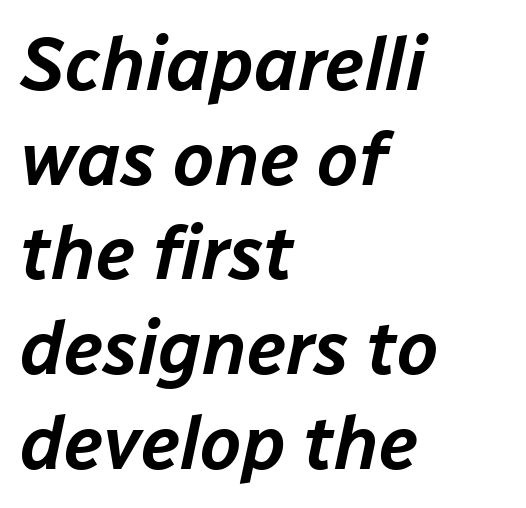
{"italic": "yes", "lean": "right", "slant_degrees": 12, "width": "normal", "stroke_contrast": "low", "x_height": "medium", "monospaced": "no", "underline": "no", "align": "left", "line_spacing": "normal", "line_spacing_ratio": 1.28, "letter_spacing": "normal", "letter_spacing_em": 0.0, "glyph_px": 74}
